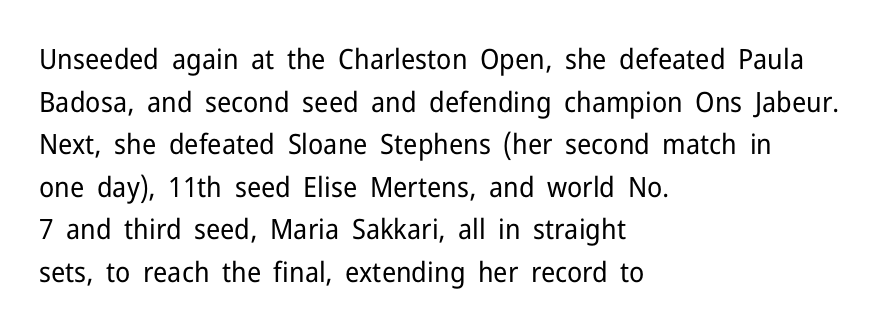
Tracking value appears to be zero — textbook default spacing. Alignment: flush left. In terms of letterform style, serifs are entirely absent. The weight tops out at a normal text grade.
